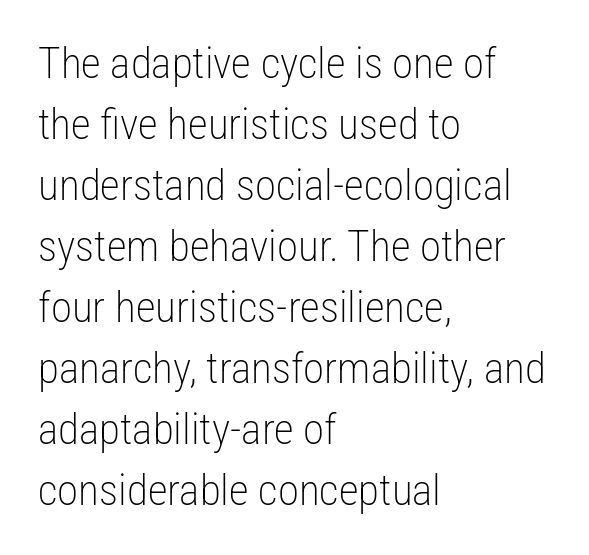
The image shows 43 px light, condensed sans-serif type, upright; set left-aligned, normal line spacing (1.42x), normal letter spacing, not underlined; low stroke contrast and a medium x-height.
